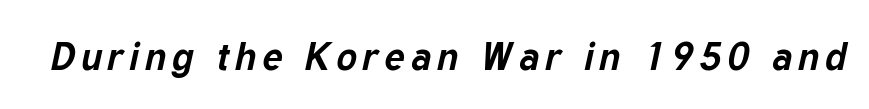
Q: Is the text bold? A: Yes.
Q: Is the text italic (slanted)? A: Yes, it leans right by about 12 degrees.
Q: Is the text underlined? A: No.
Q: Width (condensed, normal, or wide)? A: Normal.
Q: Stroke contrast? A: Low.
Q: x-height? A: Medium.
Q: Monospaced? A: No.
